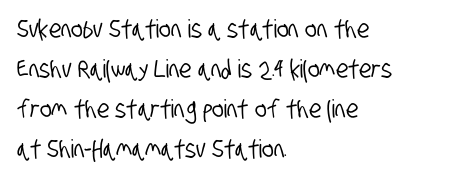
Q: Is the text underlined? A: No.
Q: How is the paragraph aligned? A: Left-aligned.
Q: Is the spacing between letters normal or unusually wide? A: Normal.
Q: Is the spacing between lines tight, normal or loose? A: Normal.
